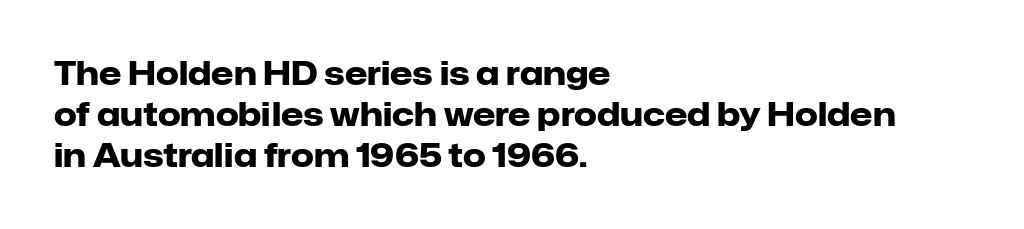
{"serif": "no", "italic": "no", "bold": "yes", "weight": "heavy", "width": "normal", "stroke_contrast": "low", "x_height": "medium", "monospaced": "no", "underline": "no", "align": "left", "line_spacing": "normal", "line_spacing_ratio": 1.28, "letter_spacing": "normal", "letter_spacing_em": 0.0, "glyph_px": 32}
